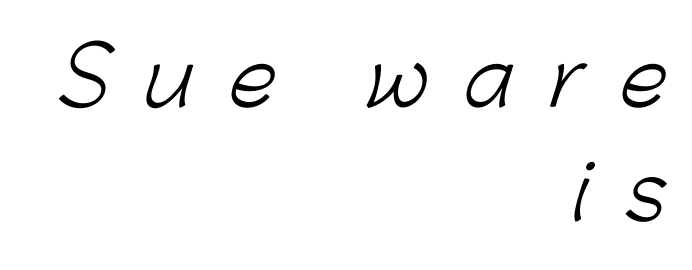
{"serif": "no", "bold": "no", "weight": "light", "width": "normal", "stroke_contrast": "low", "x_height": "medium", "monospaced": "no", "underline": "no", "align": "right", "line_spacing": "normal", "line_spacing_ratio": 1.5, "letter_spacing": "wide", "letter_spacing_em": 0.47, "glyph_px": 76}
